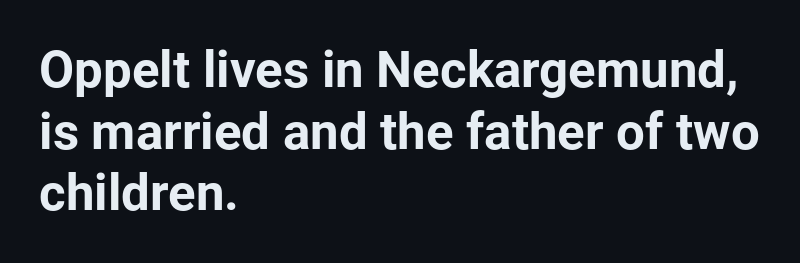
The image shows 51 px bold sans-serif type, upright; set left-aligned, line spacing 1.21x, normal letter spacing, not underlined; low stroke contrast and a medium x-height.
